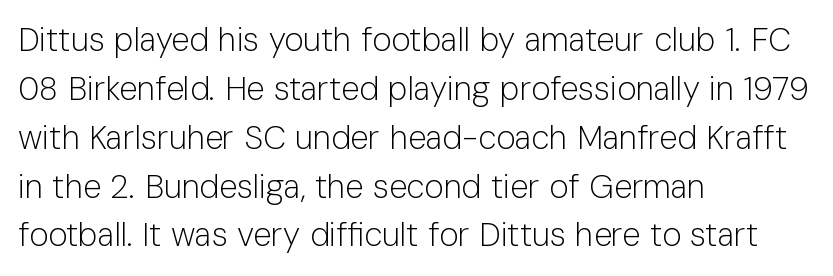
{"serif": "no", "italic": "no", "bold": "no", "weight": "light", "width": "normal", "stroke_contrast": "low", "x_height": "medium", "monospaced": "no", "underline": "no", "align": "left", "line_spacing": "normal", "line_spacing_ratio": 1.48, "letter_spacing": "normal", "letter_spacing_em": 0.0, "glyph_px": 33}
